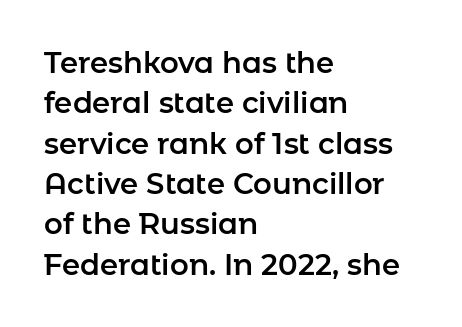
A normal amount of white space separates one row of letters from the next. A typesetter would label this face a sans. The tracking reads as untouched default to a designer's eye. Bare-footed words on every line.
